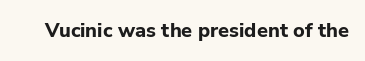
{"italic": "no", "bold": "yes", "underline": "no", "letter_spacing": "normal", "letter_spacing_em": 0.0, "glyph_px": 20}
